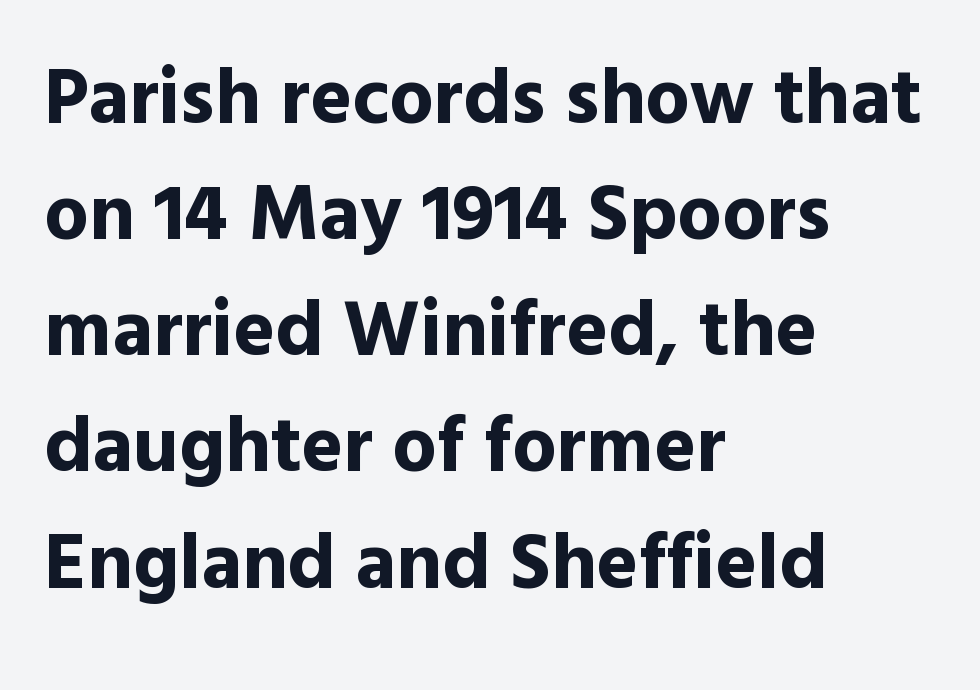
The image shows 79 px bold sans-serif type, upright; set left-aligned, normal line spacing (1.47x), normal letter spacing, not underlined; a medium x-height.
